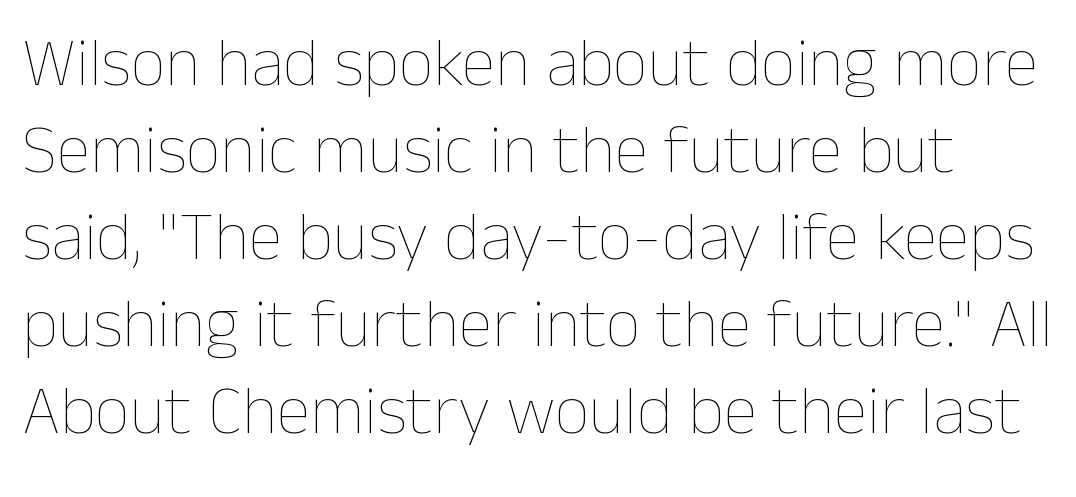
Q: Is the text bold? A: No.
Q: Is the text italic (slanted)? A: No, it is upright.
Q: Is the text underlined? A: No.
Q: Is the spacing between letters normal or unusually wide? A: Normal.
Q: Is the spacing between lines tight, normal or loose? A: Normal.
Q: Width (condensed, normal, or wide)? A: Normal.
Q: Stroke contrast? A: Low.
Q: x-height? A: Medium.
Q: Monospaced? A: No.
